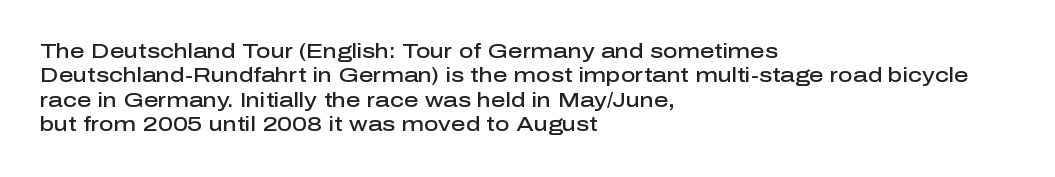
Q: Is the text bold? A: Semi-bold.
Q: Is the text italic (slanted)? A: No, it is upright.
Q: Is the text underlined? A: No.
Q: How is the paragraph aligned? A: Left-aligned.
Q: Is the spacing between letters normal or unusually wide? A: Normal.
